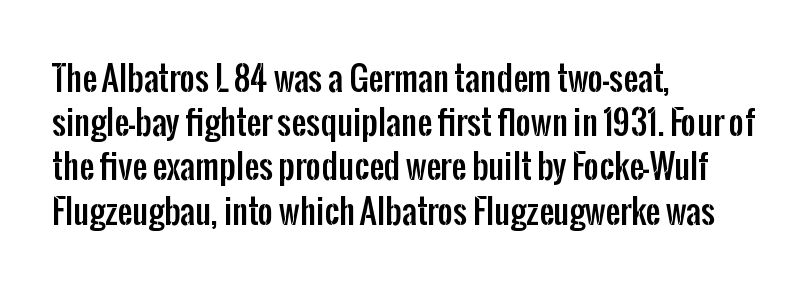
The image shows 33 px condensed sans-serif type, upright; set left-aligned, normal line spacing (1.34x), normal letter spacing, not underlined; low stroke contrast and a medium x-height.
